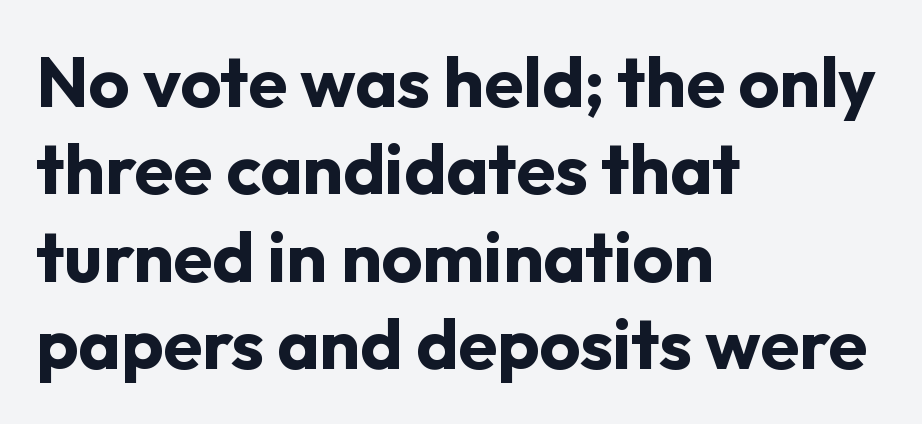
Q: Is the text bold? A: Yes.
Q: Is the text italic (slanted)? A: No, it is upright.
Q: Is the typeface a serif or a sans-serif typeface? A: Sans-serif.
Q: Is the text underlined? A: No.
Q: How is the paragraph aligned? A: Left-aligned.
Q: Is the spacing between letters normal or unusually wide? A: Normal.
Q: Width (condensed, normal, or wide)? A: Normal.
Q: Stroke contrast? A: Low.
Q: x-height? A: Medium.
Q: Monospaced? A: No.
